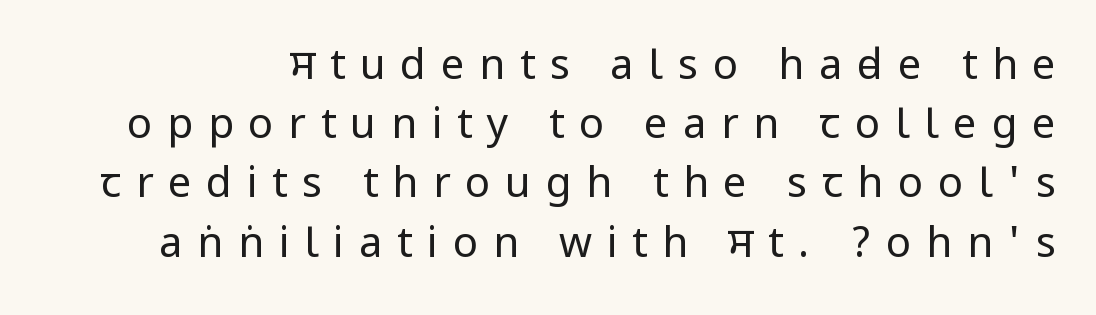
{"serif": "no", "italic": "no", "bold": "no", "weight": "regular", "width": "condensed", "stroke_contrast": "low", "underline": "no", "line_spacing": "normal", "line_spacing_ratio": 1.41, "letter_spacing": "wide", "letter_spacing_em": 0.35, "glyph_px": 42}
